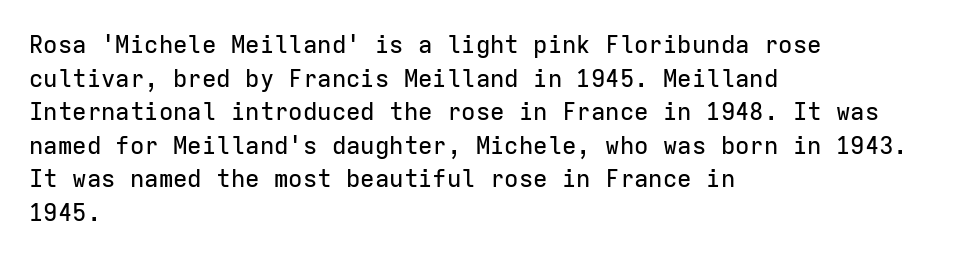
The image shows 24 px text type, upright; set left-aligned, normal line spacing (1.4x), normal letter spacing, not underlined.
